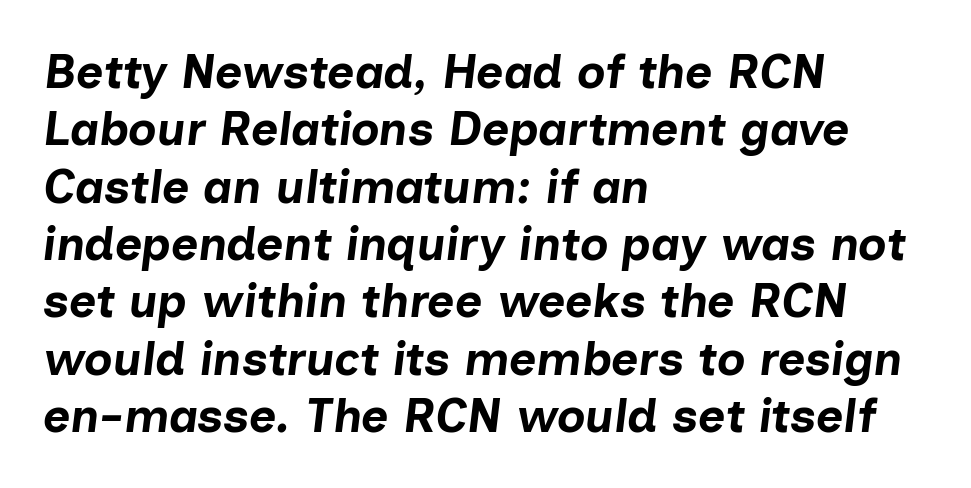
The image shows 47 px bold type, italic (leaning right); set left-aligned, line spacing 1.22x, normal letter spacing, not underlined; low stroke contrast and a medium x-height.
